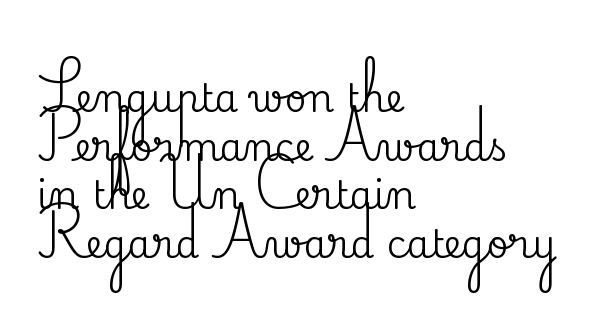
{"serif": "yes", "italic": "no", "width": "normal", "stroke_contrast": "medium", "x_height": "small", "monospaced": "no", "underline": "no", "align": "left", "line_spacing": "normal", "line_spacing_ratio": 1.28, "letter_spacing": "normal", "letter_spacing_em": 0.0, "glyph_px": 38}
